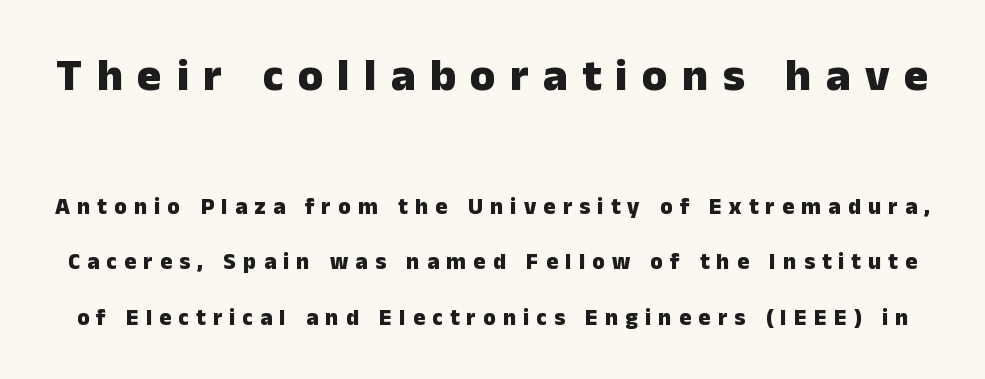
The image shows 46 px heavy sans-serif type, upright; set loose line spacing (2.4x), unusually wide letter spacing (+0.31 em), not underlined; the first (top) block is 2.0x larger; low stroke contrast and a medium x-height.
